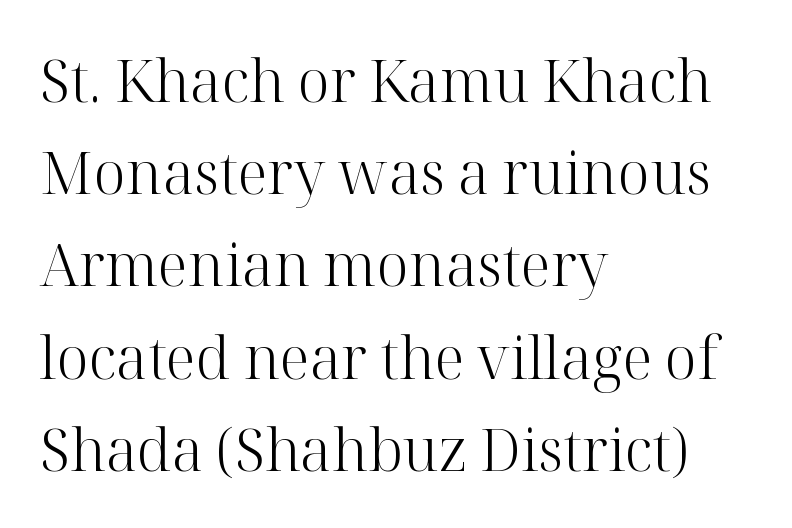
{"serif": "yes", "italic": "no", "bold": "no", "weight": "light", "width": "normal", "stroke_contrast": "high", "x_height": "medium", "monospaced": "no", "underline": "no", "align": "left", "line_spacing": "normal", "line_spacing_ratio": 1.59, "letter_spacing": "normal", "letter_spacing_em": 0.0, "glyph_px": 58}
